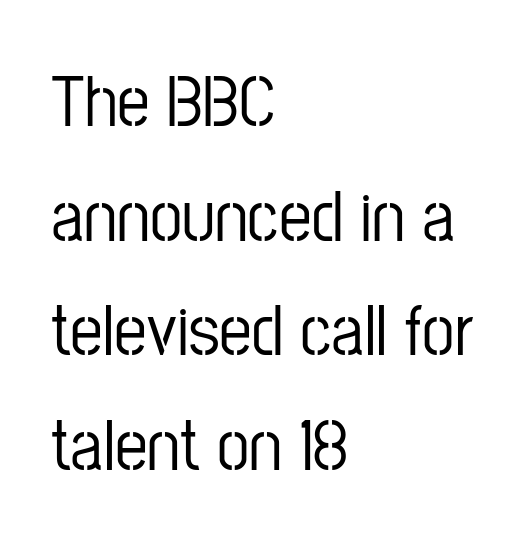
Q: Is the text italic (slanted)? A: No, it is upright.
Q: Is the typeface a serif or a sans-serif typeface? A: Sans-serif.
Q: Is the text underlined? A: No.
Q: How is the paragraph aligned? A: Left-aligned.
Q: Is the spacing between letters normal or unusually wide? A: Normal.
Q: Is the spacing between lines tight, normal or loose? A: Normal.
Q: Width (condensed, normal, or wide)? A: Condensed.
Q: Stroke contrast? A: Low.
Q: x-height? A: Medium.
Q: Monospaced? A: No.
